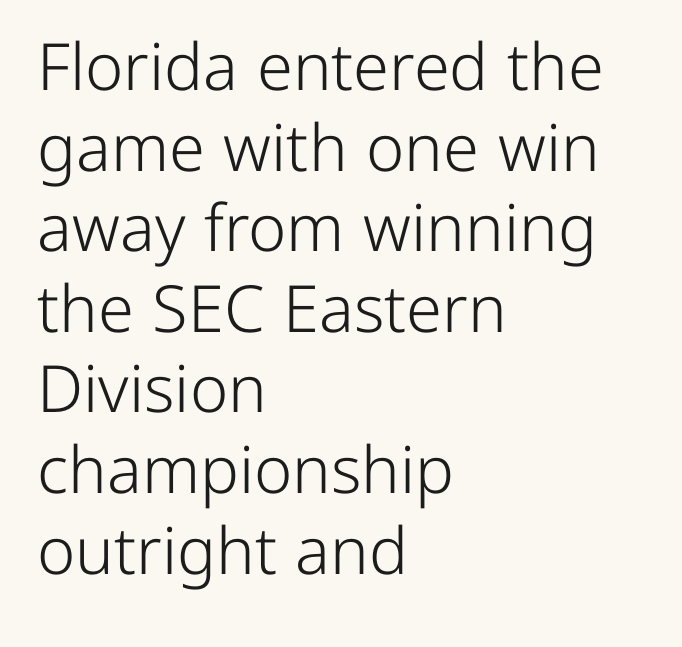
The image shows 65 px light sans-serif type, upright; set left-aligned, line spacing 1.24x, normal letter spacing, not underlined; low stroke contrast and a medium x-height.
